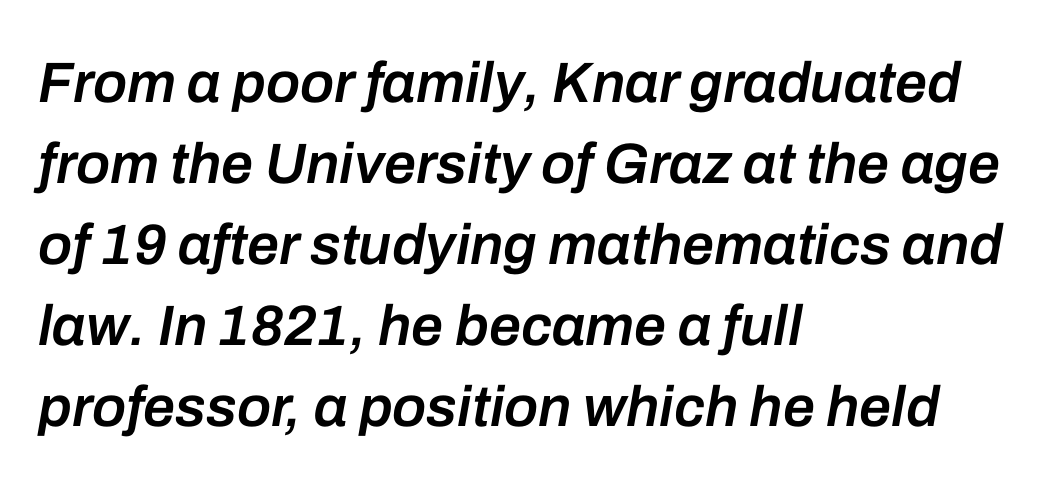
The image shows 57 px semibold type, italic (leaning right); set left-aligned, normal line spacing (1.42x), normal letter spacing, not underlined; low stroke contrast and a medium x-height.
